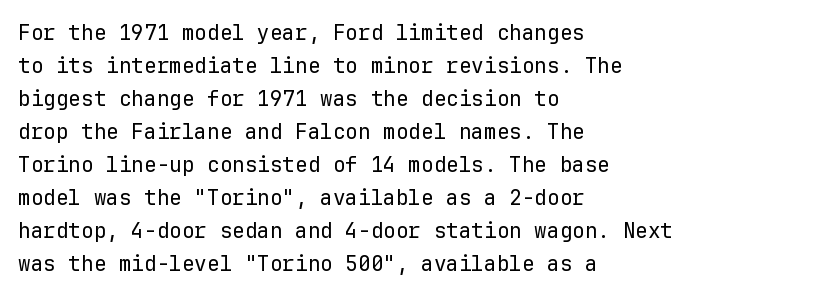
The image shows 21 px text type, upright; set left-aligned, normal line spacing (1.57x), normal letter spacing, not underlined.
